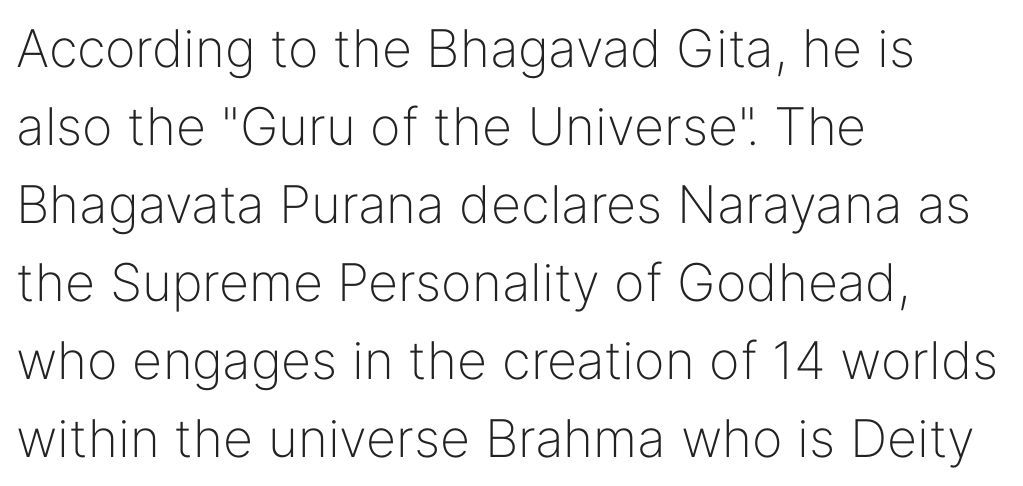
These glyphs show unthickened strokes, regular width or finer. This sample uses an upright cut, with every glyph sitting square on the baseline. Here the glyphs are tracked normally, forming tight word shapes. Do the characters align in a grid? No, the font is proportional. No feet cap the strokes, marking this as sans-serif type.
